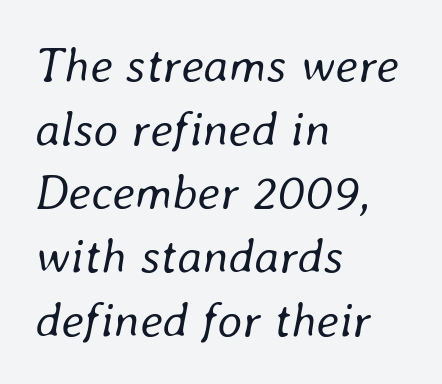
The image shows 49 px regular-weight type, italic (leaning right); set left-aligned, normal line spacing (1.3x), normal letter spacing, not underlined; low stroke contrast and a medium x-height.
